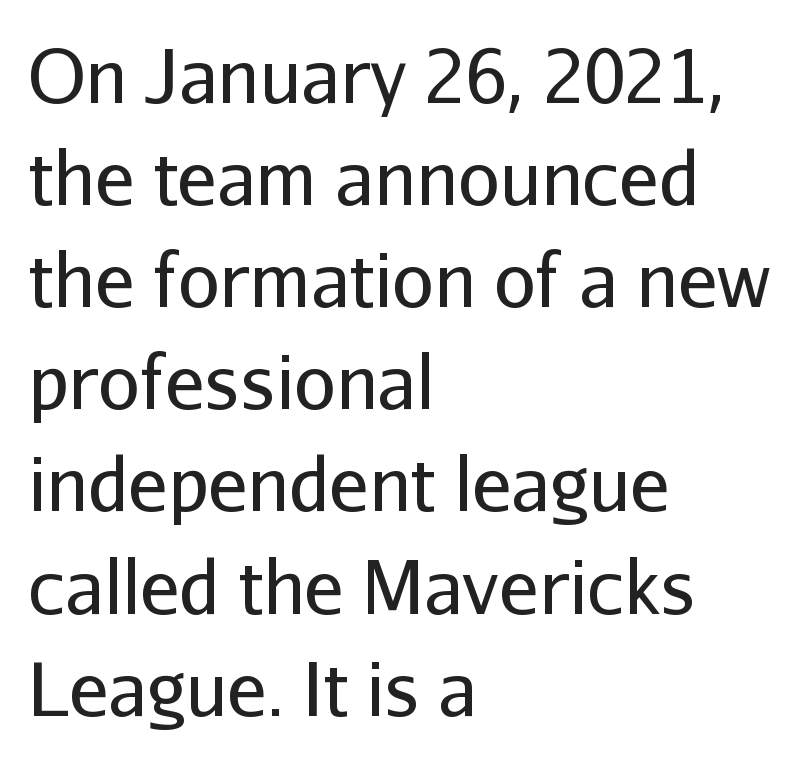
Q: Is the text bold? A: No.
Q: Is the text italic (slanted)? A: No, it is upright.
Q: Is the typeface a serif or a sans-serif typeface? A: Sans-serif.
Q: Is the text underlined? A: No.
Q: How is the paragraph aligned? A: Left-aligned.
Q: Is the spacing between letters normal or unusually wide? A: Normal.
Q: Is the spacing between lines tight, normal or loose? A: Normal.
Q: Width (condensed, normal, or wide)? A: Normal.
Q: Stroke contrast? A: Low.
Q: x-height? A: Medium.
Q: Monospaced? A: No.
